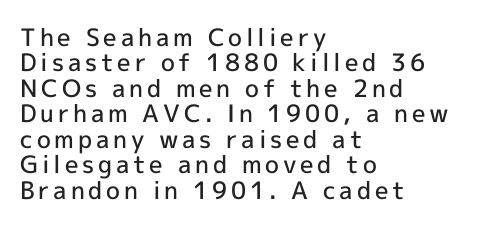
{"italic": "no", "bold": "semi", "underline": "no", "align": "left", "line_spacing": "tight", "line_spacing_ratio": 1.06, "glyph_px": 24}
